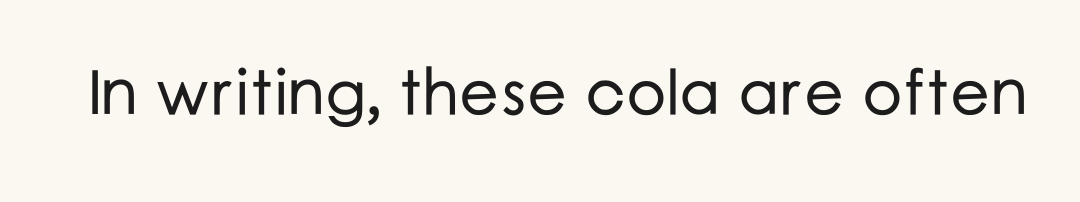
In terms of letterspacing, this is plain default setting. These lines are rendered in a variable-pitch font. Lines of text with bare space underneath. Typographically, this falls in the sans-serif category. Rendered with straight, roman letterforms.
